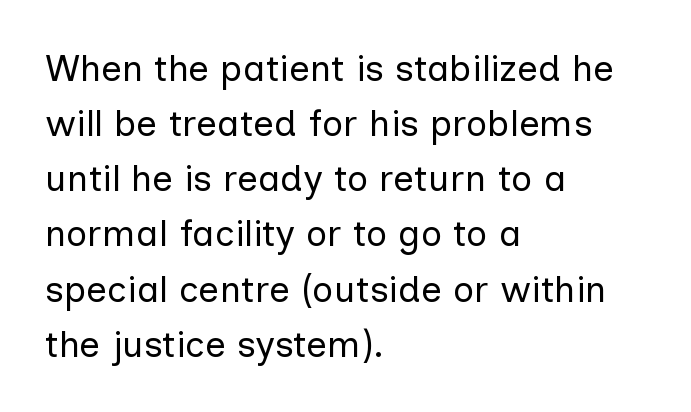
Counters stay open thanks to moderate or lighter strokes. Observe the absence of serifs on each vertical stroke in this sample. Rendered with straight, roman letterforms. The compositor pushed each line to the left boundary.
